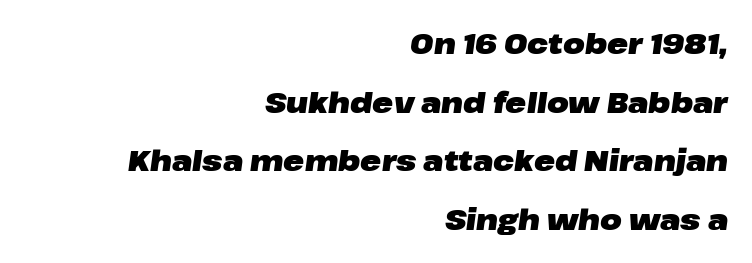
{"italic": "yes", "lean": "right", "slant_degrees": 8, "bold": "yes", "weight": "heavy", "width": "wide", "stroke_contrast": "low", "x_height": "medium", "monospaced": "no", "underline": "no", "align": "right", "line_spacing": "loose", "line_spacing_ratio": 2.09, "letter_spacing": "normal", "letter_spacing_em": 0.0, "glyph_px": 28}
